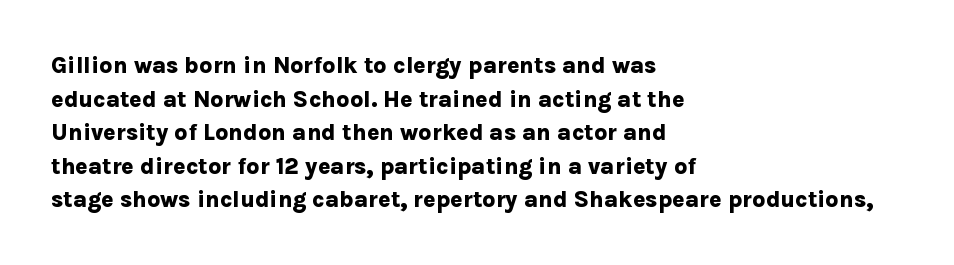
{"italic": "no", "bold": "yes", "underline": "no", "align": "left", "line_spacing": "normal", "line_spacing_ratio": 1.46, "letter_spacing": "normal", "letter_spacing_em": 0.0, "glyph_px": 23}
